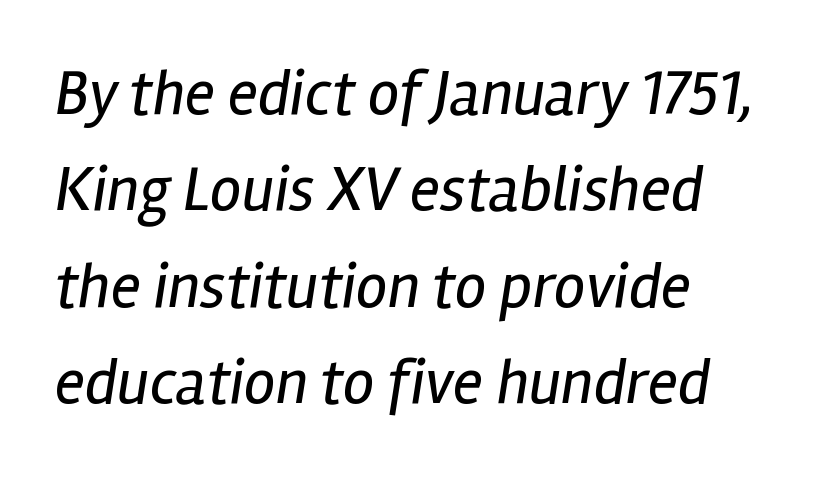
{"italic": "yes", "lean": "right", "slant_degrees": 12, "bold": "no", "weight": "regular", "width": "condensed", "stroke_contrast": "low", "x_height": "medium", "monospaced": "no", "underline": "no", "align": "left", "line_spacing": "normal", "line_spacing_ratio": 1.53, "letter_spacing": "normal", "letter_spacing_em": 0.0, "glyph_px": 63}
